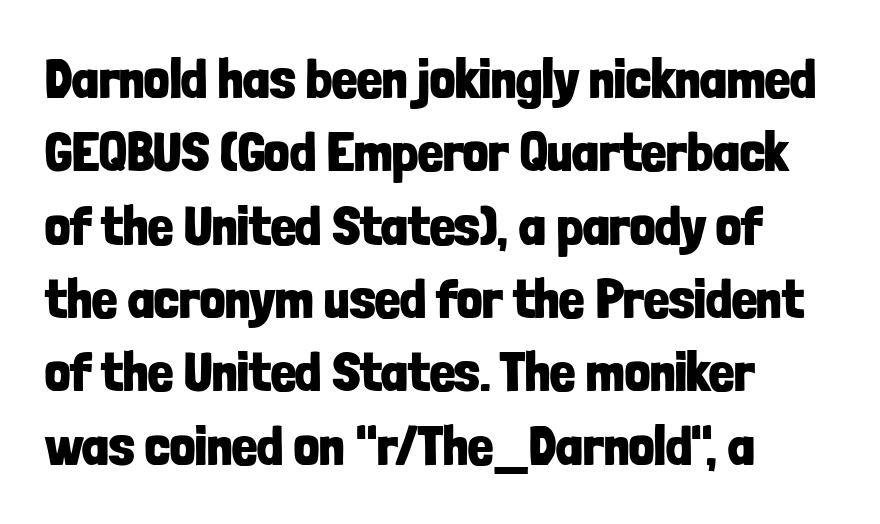
Q: Is the text bold? A: Yes.
Q: Is the text italic (slanted)? A: No, it is upright.
Q: Is the typeface a serif or a sans-serif typeface? A: Sans-serif.
Q: Is the text underlined? A: No.
Q: How is the paragraph aligned? A: Left-aligned.
Q: Is the spacing between letters normal or unusually wide? A: Normal.
Q: Is the spacing between lines tight, normal or loose? A: Normal.
Q: Width (condensed, normal, or wide)? A: Condensed.
Q: Stroke contrast? A: Low.
Q: x-height? A: Medium.
Q: Monospaced? A: No.
